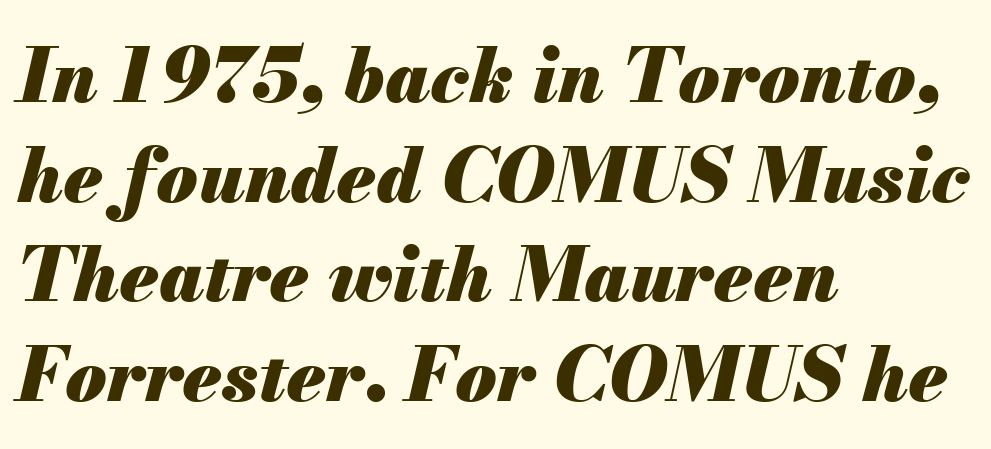
The image shows 75 px heavy type, italic (leaning right); set left-aligned, normal line spacing (1.33x), normal letter spacing, not underlined; medium stroke contrast and a small x-height.
